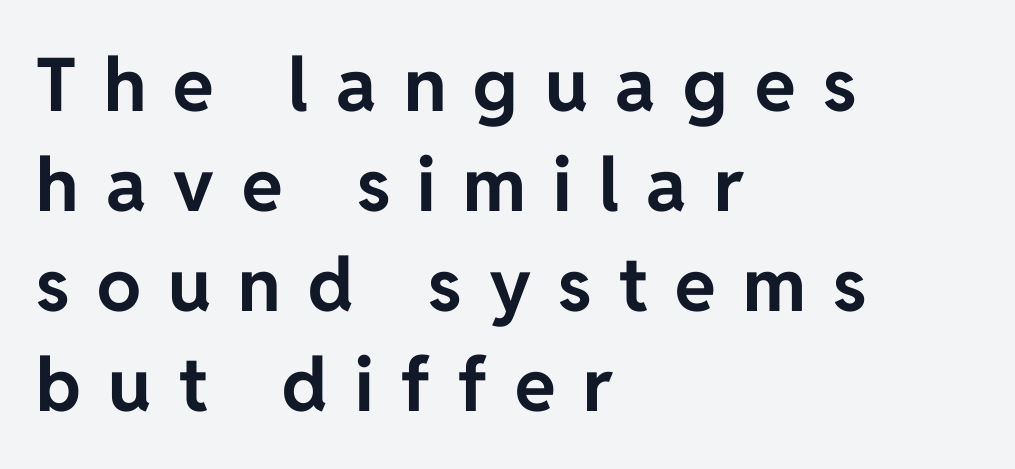
Q: Is the text bold? A: Yes.
Q: Is the text italic (slanted)? A: No, it is upright.
Q: Is the typeface a serif or a sans-serif typeface? A: Sans-serif.
Q: Is the text underlined? A: No.
Q: How is the paragraph aligned? A: Left-aligned.
Q: Is the spacing between letters normal or unusually wide? A: Unusually wide.
Q: Is the spacing between lines tight, normal or loose? A: Normal.
Q: Width (condensed, normal, or wide)? A: Normal.
Q: Stroke contrast? A: Low.
Q: x-height? A: Medium.
Q: Monospaced? A: No.
